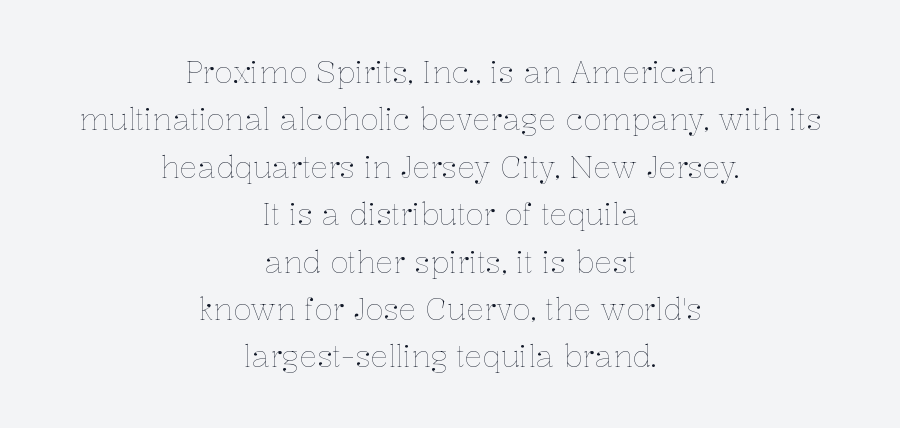
{"italic": "no", "bold": "no", "weight": "thin", "width": "normal", "stroke_contrast": "low", "x_height": "medium", "monospaced": "no", "underline": "no", "align": "center", "line_spacing": "normal", "line_spacing_ratio": 1.58, "letter_spacing": "normal", "letter_spacing_em": 0.0, "glyph_px": 30}
